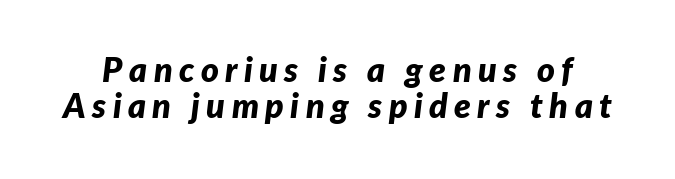
The image shows 34 px bold type, italic (leaning right); set tight line spacing (1.05x), not underlined; low stroke contrast and a medium x-height.
